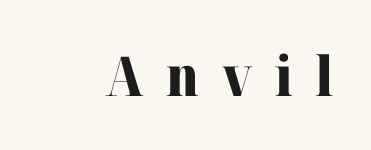
The image shows 55 px heavy serif type, upright; set unusually wide letter spacing (+0.41 em), not underlined; high stroke contrast and a medium x-height.
